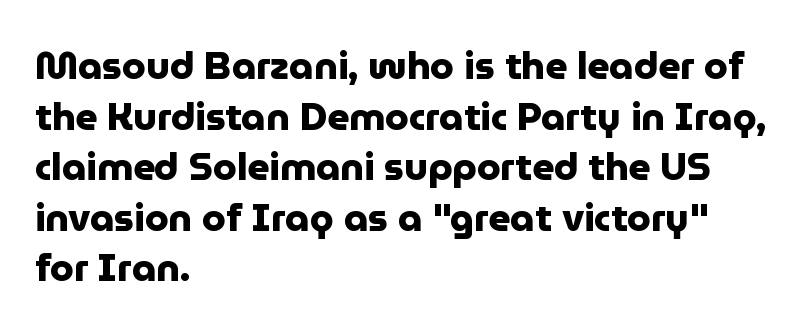
Does the weight exceed regular? Yes, all the way to bold. It's the straight-up-and-down kind of type. The baseline area is clear. Regular leading.
